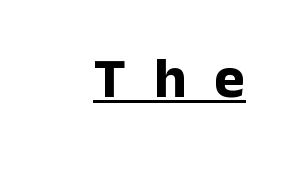
{"serif": "no", "italic": "no", "bold": "yes", "weight": "bold", "width": "normal", "stroke_contrast": "low", "x_height": "medium", "monospaced": "no", "underline": "yes", "letter_spacing": "wide", "letter_spacing_em": 0.48, "glyph_px": 58}
